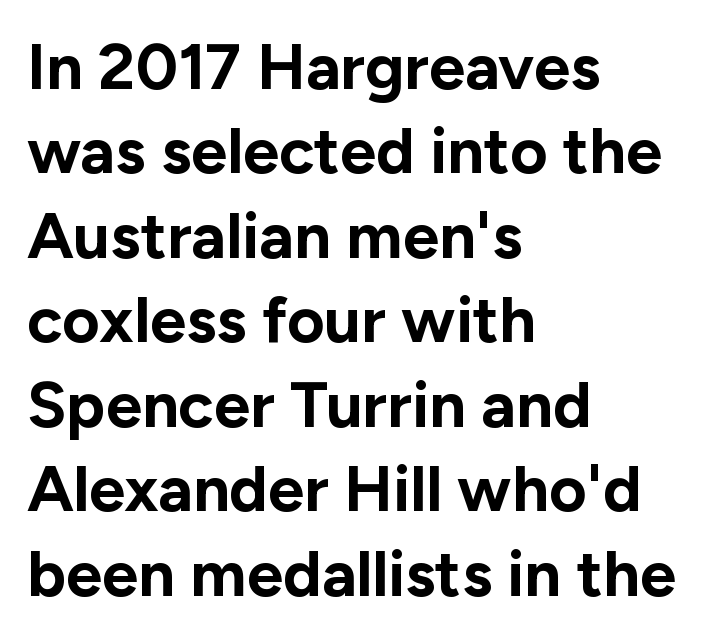
The image shows 65 px bold sans-serif type, upright; set left-aligned, normal line spacing (1.3x), normal letter spacing, not underlined; low stroke contrast and a medium x-height.
